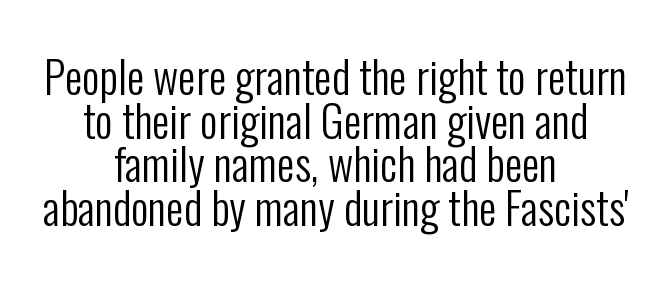
The lettering holds an erect, upright posture throughout. The text was rendered using a sans face with plain stroke endings. This rendering features lettering with no underline. Heaviness? Minimal to ordinary, like unemphasized prose. This rendering leaves character spacing at its baseline value.
